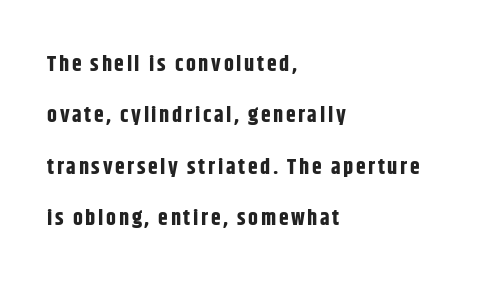
{"italic": "no", "bold": "yes", "underline": "no", "align": "left", "line_spacing": "loose", "line_spacing_ratio": 2.33, "glyph_px": 22}
